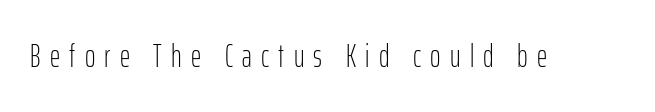
The horizontal fit of the characters is loose and conspicuously gappy. Nothing heavy about these letters — not bold at all. Are there feet on the stems? There aren't — it's a sans. You could not count columns in this text — the font is proportionally spaced. Bare-footed words on every line.
